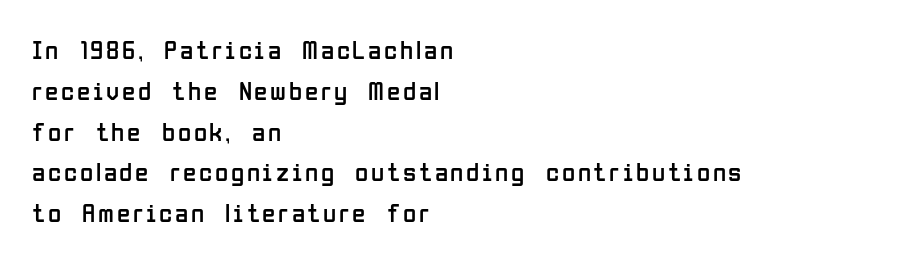
Caption: multi-line text, flush left, ragged right. The block of text has a typical density, with ordinary space between rows. Quick note: not italic, upright. Think standard paragraph weight, or any step lighter than that. The words here are not underlined.
